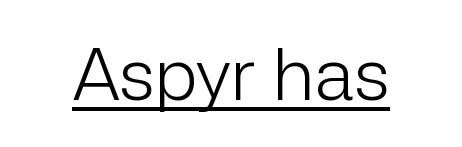
The image shows 72 px light sans-serif type, upright; set normal letter spacing, underlined; low stroke contrast and a medium x-height.
